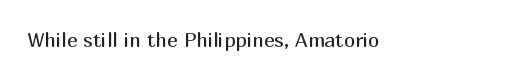
Q: Is the text bold? A: No.
Q: Is the text italic (slanted)? A: No, it is upright.
Q: Is the text underlined? A: No.
Q: Is the spacing between letters normal or unusually wide? A: Normal.
